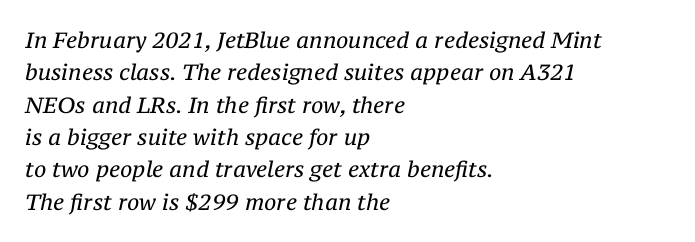
Q: Is the text bold? A: No.
Q: Is the text italic (slanted)? A: Yes, it leans right by about 12 degrees.
Q: Is the text underlined? A: No.
Q: How is the paragraph aligned? A: Left-aligned.
Q: Is the spacing between letters normal or unusually wide? A: Normal.
Q: Is the spacing between lines tight, normal or loose? A: Normal.
